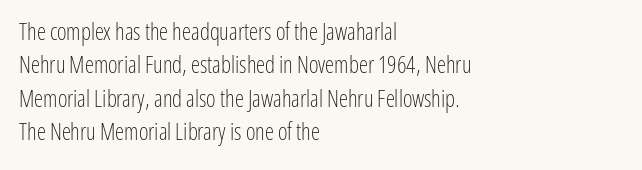
Q: Is the text bold? A: No.
Q: Is the text italic (slanted)? A: No, it is upright.
Q: Is the text underlined? A: No.
Q: How is the paragraph aligned? A: Left-aligned.
Q: Is the spacing between letters normal or unusually wide? A: Normal.
Q: Is the spacing between lines tight, normal or loose? A: Normal.
